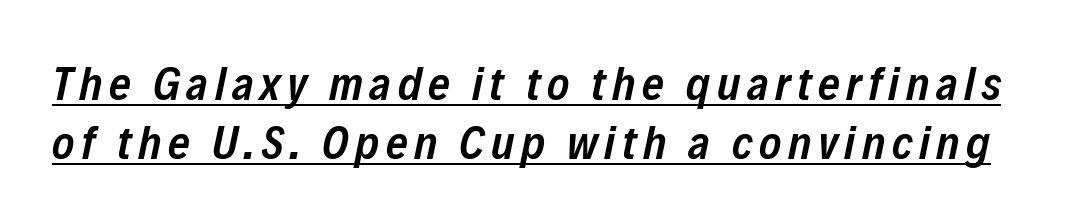
{"italic": "yes", "lean": "right", "slant_degrees": 12, "bold": "semi", "weight": "semibold", "width": "condensed", "stroke_contrast": "low", "x_height": "medium", "monospaced": "no", "underline": "yes", "line_spacing": "normal", "line_spacing_ratio": 1.26, "glyph_px": 47}
